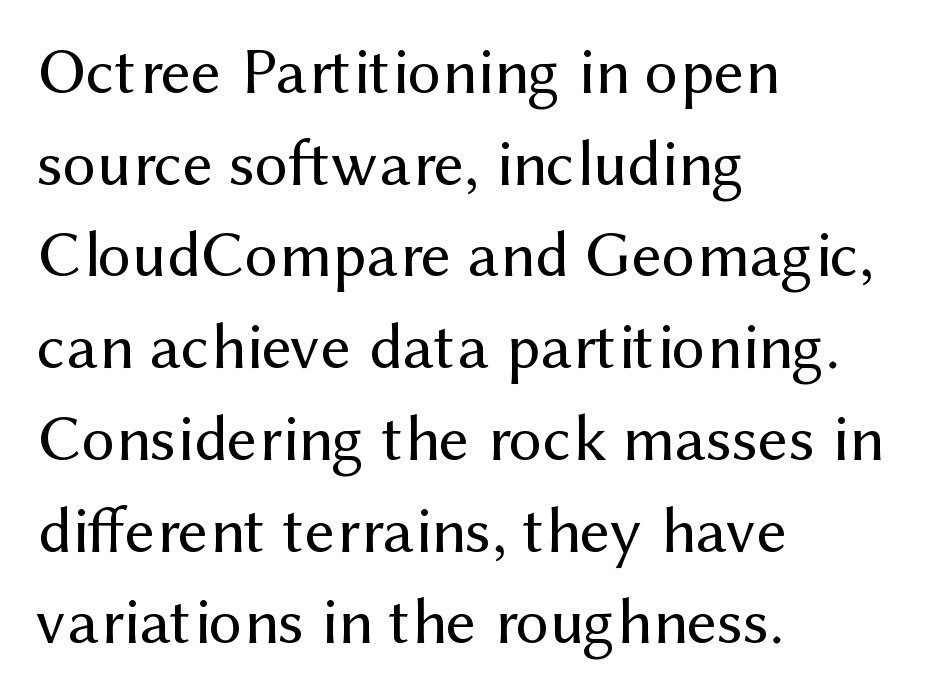
The image shows 66 px regular-weight sans-serif type, upright; set left-aligned, normal line spacing (1.39x), normal letter spacing, not underlined; medium stroke contrast and a medium x-height.
